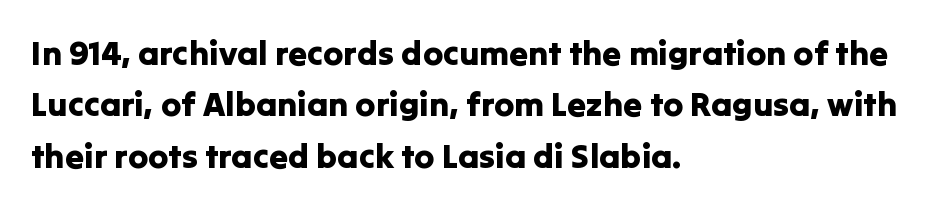
Q: Is the text italic (slanted)? A: No, it is upright.
Q: Is the typeface a serif or a sans-serif typeface? A: Sans-serif.
Q: Is the text underlined? A: No.
Q: How is the paragraph aligned? A: Left-aligned.
Q: Is the spacing between letters normal or unusually wide? A: Normal.
Q: Is the spacing between lines tight, normal or loose? A: Normal.
Q: Width (condensed, normal, or wide)? A: Normal.
Q: Stroke contrast? A: Low.
Q: x-height? A: Medium.
Q: Monospaced? A: No.
